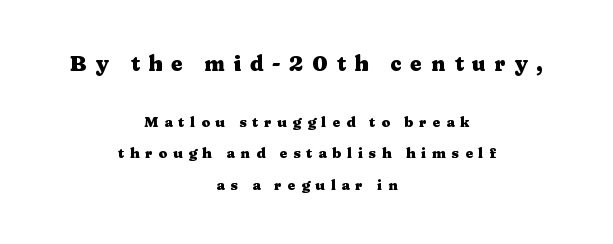
Interline gaps are noticeably wide in this sample. A student would notice the top passage is typeset larger than what follows. Honestly, there is no underline to notice here at all. Look at the tracking — it's clearly loosened, letters drifting apart. Notice how the stems are strictly vertical — no italics here. The paragraph has two soft edges and a firm central axis.
